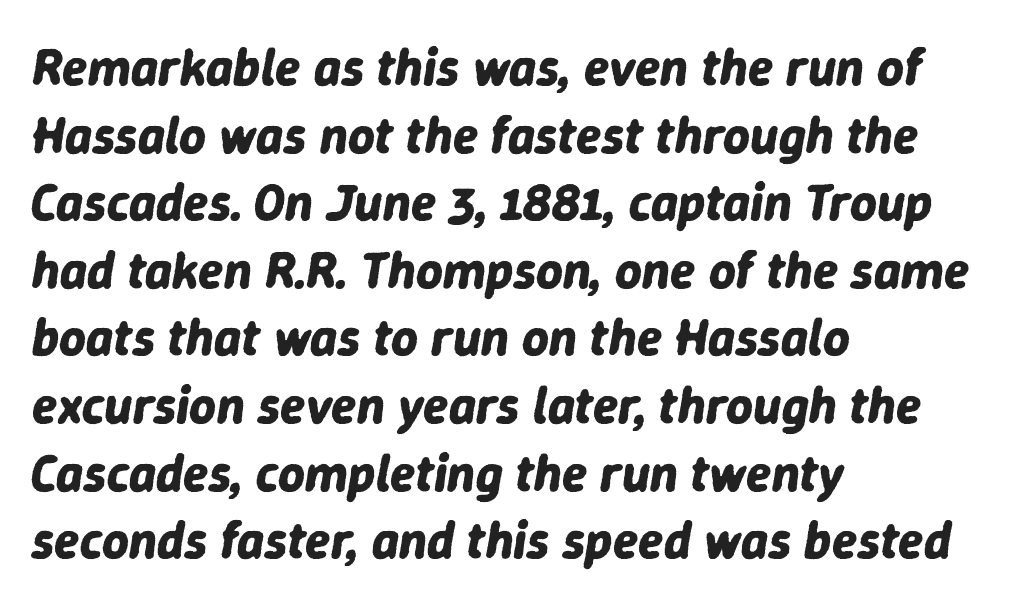
The image shows 52 px bold type, italic (leaning right); set left-aligned, normal line spacing (1.3x), normal letter spacing, not underlined; low stroke contrast and a medium x-height.
